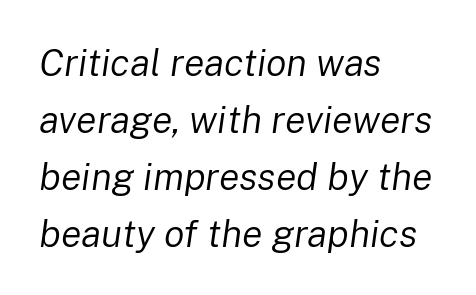
Q: Is the text bold? A: No.
Q: Is the text italic (slanted)? A: Yes, it leans right by about 8 degrees.
Q: Is the text underlined? A: No.
Q: How is the paragraph aligned? A: Left-aligned.
Q: Is the spacing between letters normal or unusually wide? A: Normal.
Q: Is the spacing between lines tight, normal or loose? A: Normal.
Q: Width (condensed, normal, or wide)? A: Normal.
Q: Stroke contrast? A: Low.
Q: x-height? A: Medium.
Q: Monospaced? A: No.
